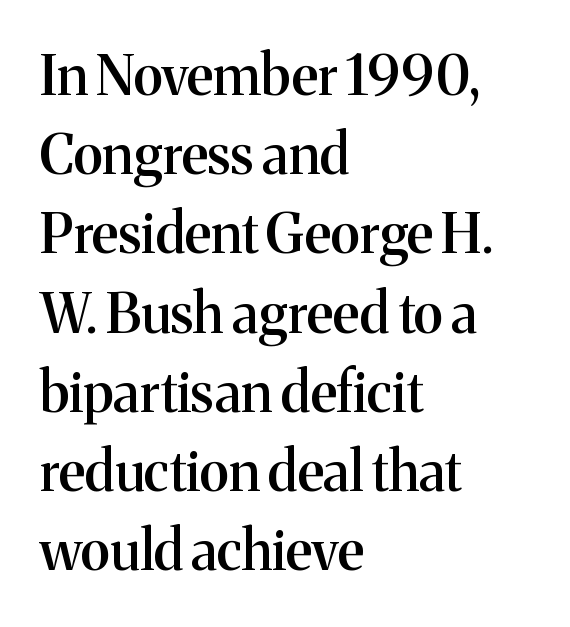
The image shows 55 px semibold serif type, upright; set left-aligned, normal line spacing (1.44x), normal letter spacing, not underlined; medium stroke contrast and a medium x-height.
